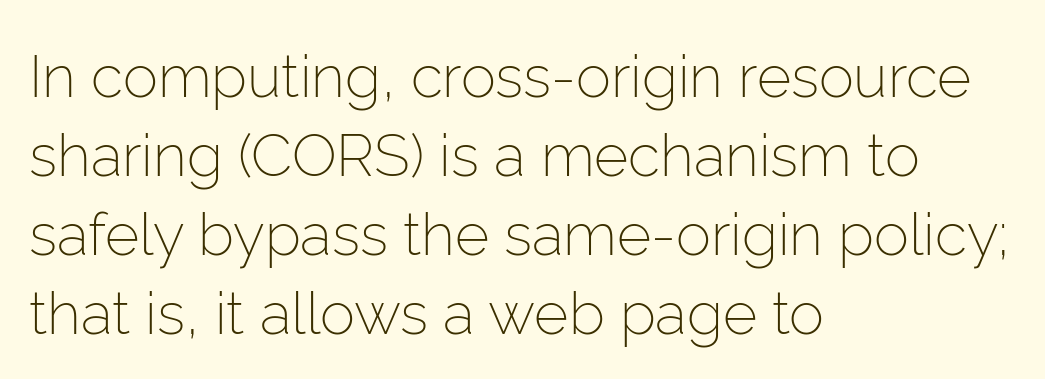
These lines are rendered in a variable-pitch font. Nobody touched the tracking dial on this one. A roman cut, with each character standing at attention. On a weight scale, this lands at 450 or below.
